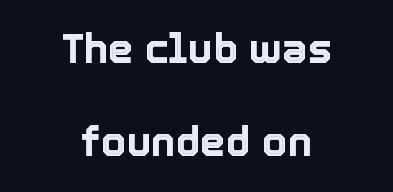
A typesetter would call this proportional, since set widths differ per character. Italic? Not at all — the glyphs are vertical. How would I describe the line gaps? Wide and relaxed. The passage is arranged like a title page — every line centered. Descenders hang freely into open space. Tracking here is standard; glyphs follow each other at the usual distance.
